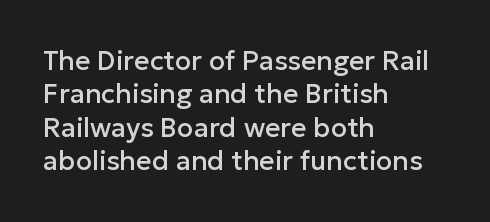
{"italic": "no", "underline": "no", "align": "left", "line_spacing_ratio": 1.24, "letter_spacing": "normal", "letter_spacing_em": 0.0, "glyph_px": 27}
